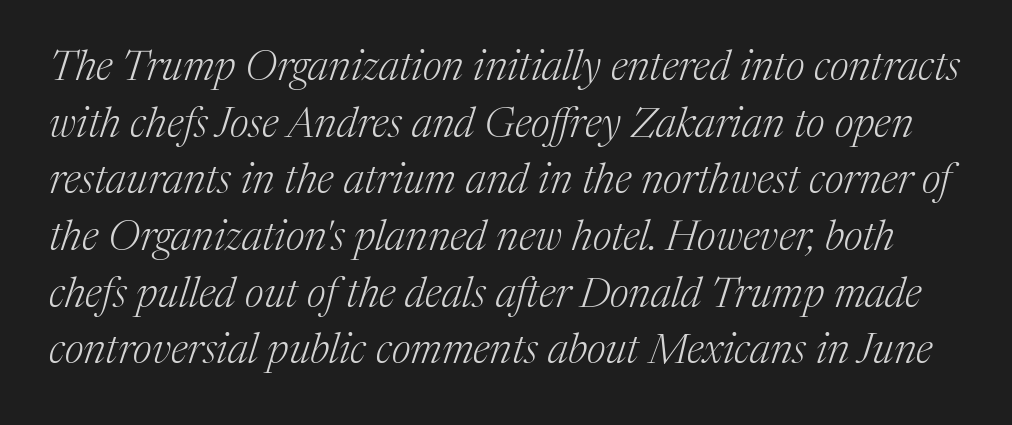
Q: Is the text bold? A: No.
Q: Is the text italic (slanted)? A: Yes, it leans right by about 17 degrees.
Q: Is the typeface a serif or a sans-serif typeface? A: Serif.
Q: Is the text underlined? A: No.
Q: Is the spacing between letters normal or unusually wide? A: Normal.
Q: Is the spacing between lines tight, normal or loose? A: Normal.
Q: Width (condensed, normal, or wide)? A: Normal.
Q: Stroke contrast? A: Medium.
Q: x-height? A: Medium.
Q: Monospaced? A: No.
